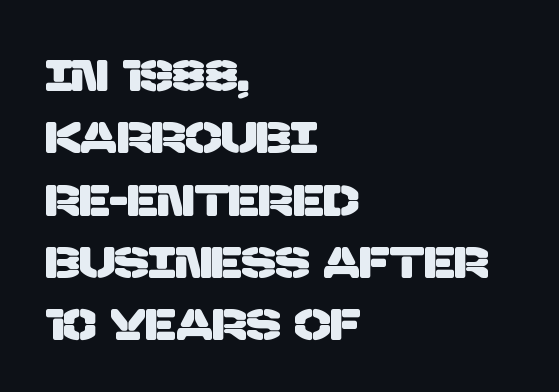
In CSS terms this would be text-align: left. A typesetter would call this proportional, since set widths differ per character. Does the type have serifs? No, each stem ends abruptly. No word sits above an underline. Short note: letters normally spaced.
